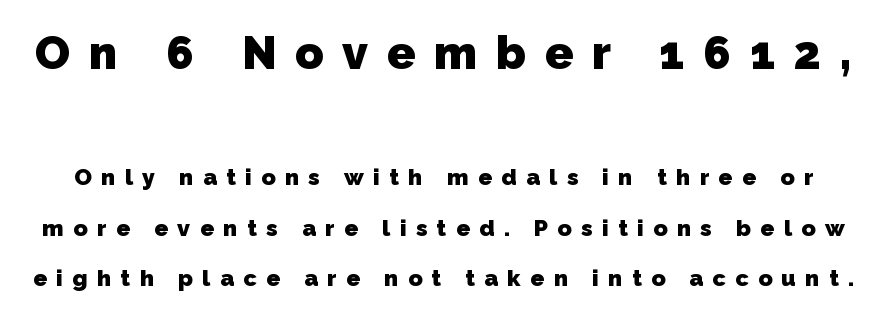
Q: Is the text bold? A: Yes.
Q: Is the typeface a serif or a sans-serif typeface? A: Sans-serif.
Q: Is the text underlined? A: No.
Q: Is the spacing between letters normal or unusually wide? A: Unusually wide.
Q: Is the spacing between lines tight, normal or loose? A: Loose.
Q: Which block of text is set in a larger size, the first (top) or the second (bottom)? A: The first (top) one.
Q: Width (condensed, normal, or wide)? A: Normal.
Q: Stroke contrast? A: Low.
Q: x-height? A: Medium.
Q: Monospaced? A: No.
